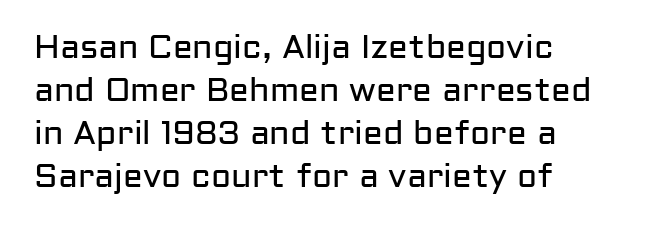
Q: Is the text bold? A: No.
Q: Is the text italic (slanted)? A: No, it is upright.
Q: Is the typeface a serif or a sans-serif typeface? A: Sans-serif.
Q: Is the text underlined? A: No.
Q: How is the paragraph aligned? A: Left-aligned.
Q: Is the spacing between letters normal or unusually wide? A: Normal.
Q: Is the spacing between lines tight, normal or loose? A: Normal.
Q: Width (condensed, normal, or wide)? A: Normal.
Q: Stroke contrast? A: Low.
Q: x-height? A: Medium.
Q: Monospaced? A: No.
